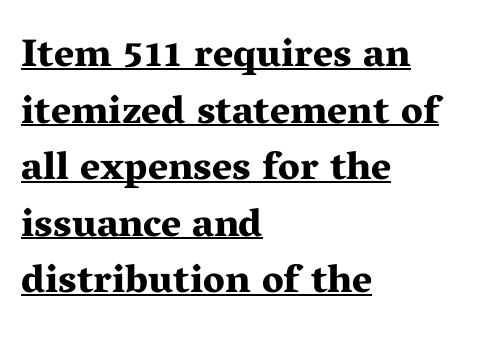
The image shows 39 px bold, wide serif type, upright; set left-aligned, normal line spacing (1.45x), normal letter spacing, underlined; medium stroke contrast and a medium x-height.
